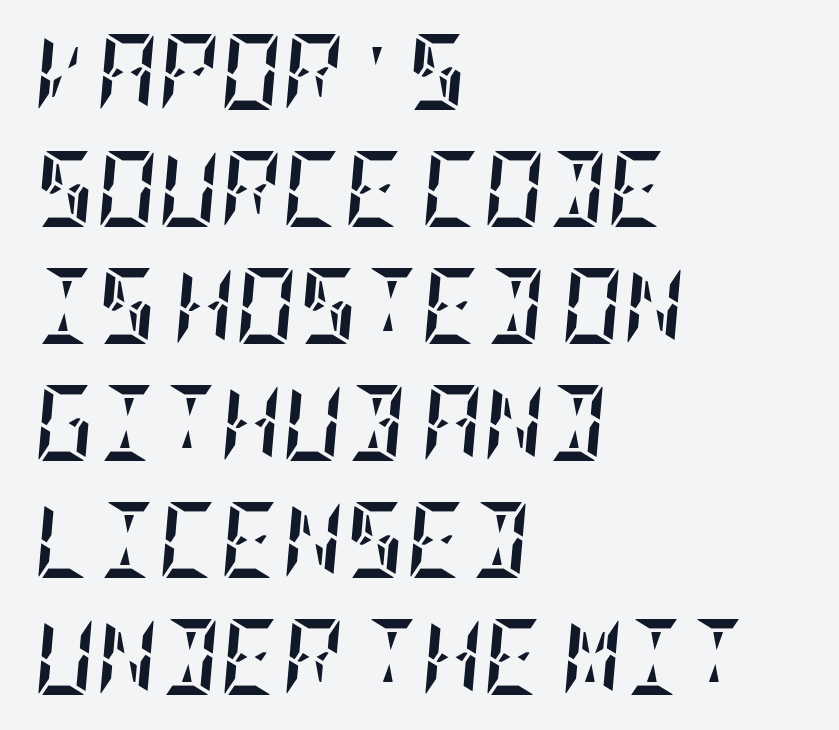
The image shows 76 px semibold, condensed type, italic (leaning right); set left-aligned, normal line spacing (1.54x), normal letter spacing, not underlined; low stroke contrast and a large x-height.
